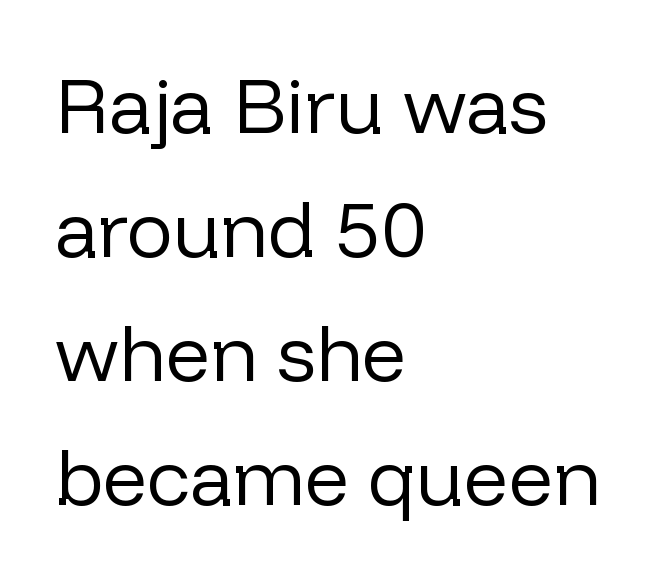
The image shows 78 px regular-weight sans-serif type, upright; set left-aligned, normal line spacing (1.59x), normal letter spacing, not underlined; low stroke contrast and a medium x-height.
